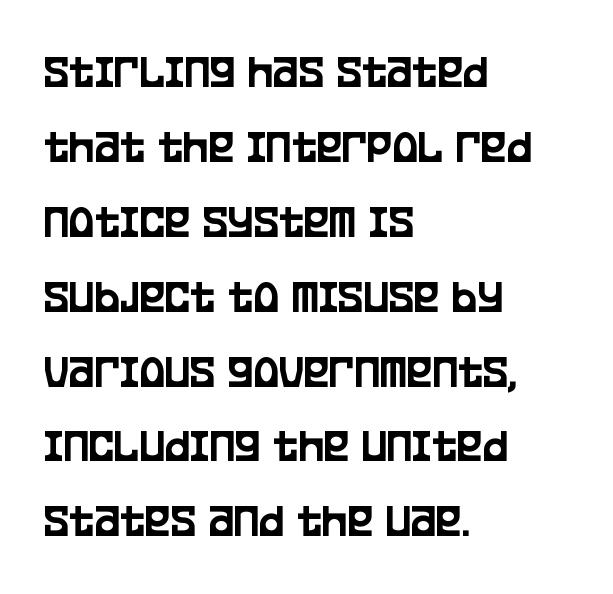
Italic? Not at all — the glyphs are vertical. Normally led — the rows are evenly, conventionally spaced. Spacing verdict: proportional, widths tailored to each character. Serifs: no, the terminals of the letterforms are clean.
